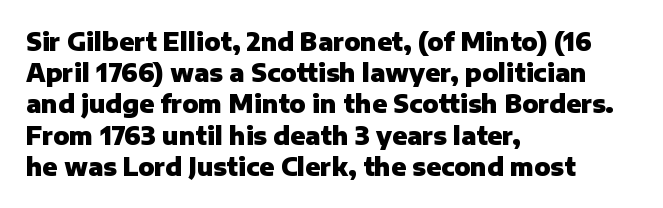
Q: Is the text bold? A: Yes.
Q: Is the text italic (slanted)? A: No, it is upright.
Q: Is the text underlined? A: No.
Q: How is the paragraph aligned? A: Left-aligned.
Q: Is the spacing between letters normal or unusually wide? A: Normal.
Q: Is the spacing between lines tight, normal or loose? A: Normal.
